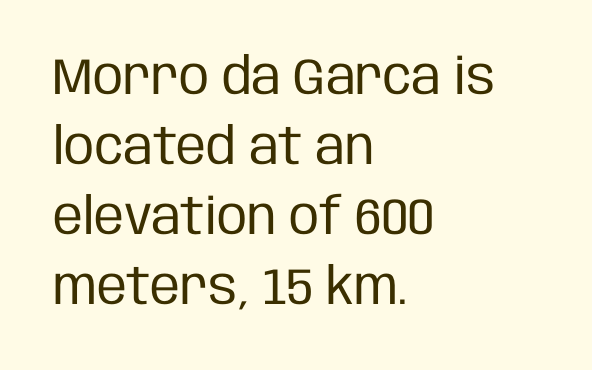
Q: Is the text bold? A: No.
Q: Is the text italic (slanted)? A: No, it is upright.
Q: Is the typeface a serif or a sans-serif typeface? A: Sans-serif.
Q: Is the text underlined? A: No.
Q: How is the paragraph aligned? A: Left-aligned.
Q: Is the spacing between letters normal or unusually wide? A: Normal.
Q: Is the spacing between lines tight, normal or loose? A: Normal.
Q: Width (condensed, normal, or wide)? A: Condensed.
Q: Stroke contrast? A: Low.
Q: x-height? A: Large.
Q: Monospaced? A: No.
